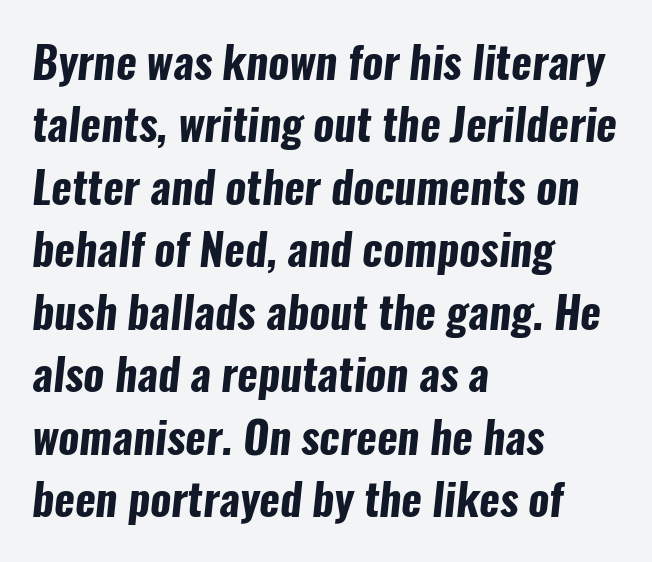
{"serif": "no", "bold": "yes", "weight": "bold", "width": "condensed", "stroke_contrast": "low", "x_height": "medium", "monospaced": "no", "underline": "no", "align": "left", "line_spacing": "normal", "line_spacing_ratio": 1.42, "letter_spacing": "normal", "letter_spacing_em": 0.0, "glyph_px": 44}
